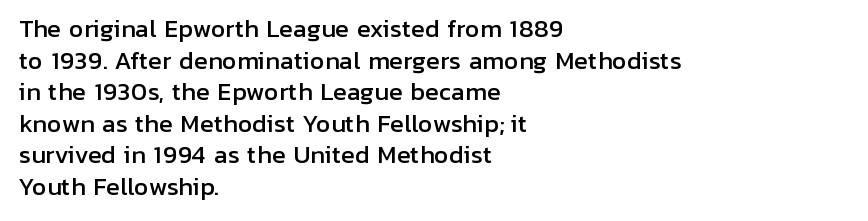
The letterforms sit shoulder to shoulder at normal distance. The paragraph has a hard left edge and a soft right edge. A clean baseline with only descenders dipping below it. No italicization has been applied; the sample stays upright.
